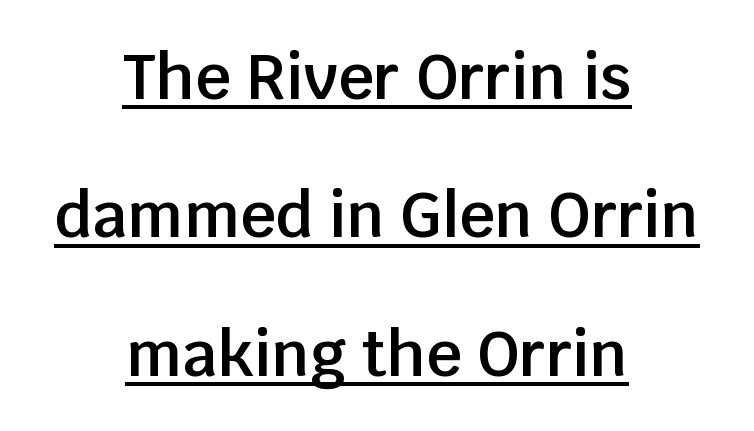
Caption: multi-line text, centered on the measure. You could call the tracking neutral — neither tight nor loose. A fair bit of extra ink — the face is semibold, not bold. These lines stand farther apart than default settings would place them. Is this a sans? Yes — the strokes have no serifs. Descenders here cross a horizontal rule under the line.
